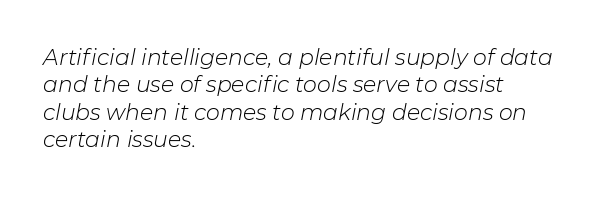
The compositor pushed each line to the left boundary. Does the leading feel generous? No, just average. The string is rendered with underlining switched off. The typesetting does not lean heavy: it is not bold.
